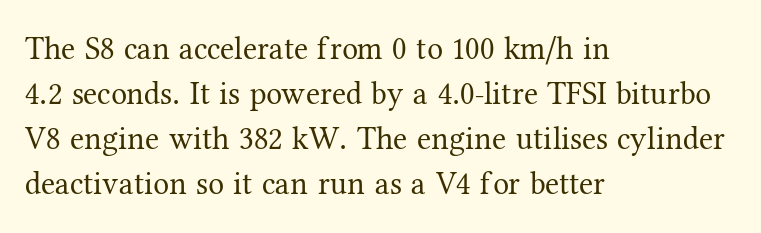
The image shows 32 px regular-weight serif type, upright; set left-aligned, normal line spacing (1.41x), normal letter spacing, not underlined; medium stroke contrast and a medium x-height.
